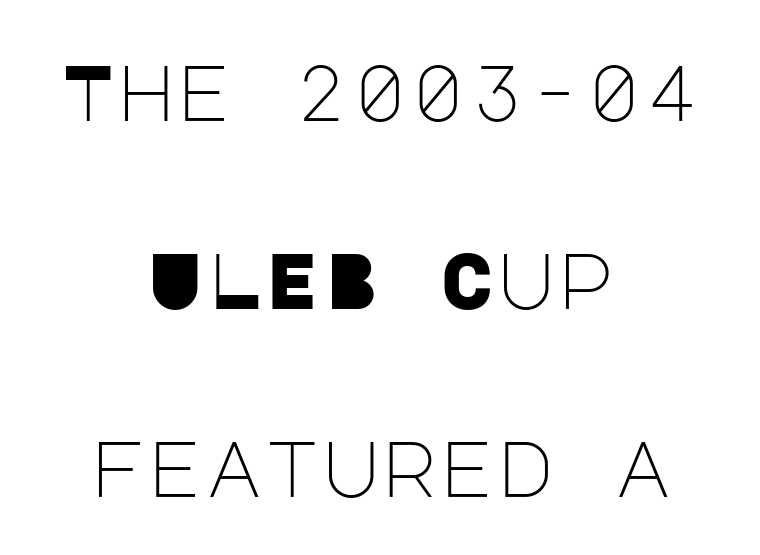
{"serif": "no", "italic": "no", "bold": "no", "weight": "light", "width": "normal", "stroke_contrast": "low", "x_height": "large", "underline": "no", "align": "center", "line_spacing": "loose", "line_spacing_ratio": 2.38, "letter_spacing": "normal", "letter_spacing_em": 0.0, "glyph_px": 79}
